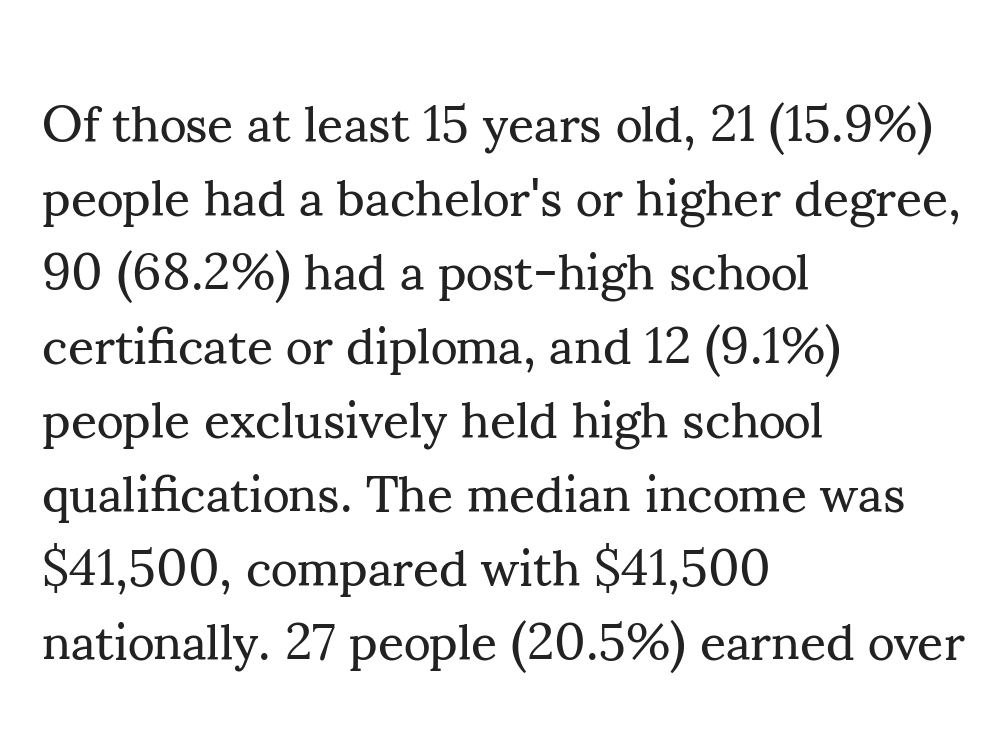
The lines in this sample share a left origin and differ only in where they stop. Stem width sits at or under what a default text font uses. A bare baseline throughout the passage. Glyph-to-glyph distance matches everyday printed text. Spacing verdict: proportional, widths tailored to each character.
